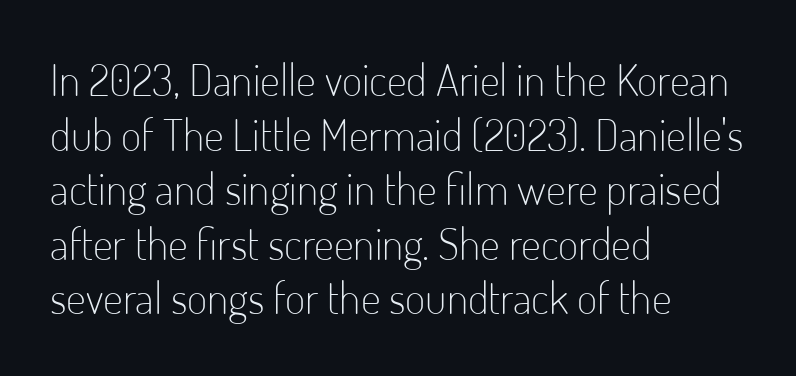
Nothing sits at the stroke ends, so this counts as sans-serif. The area under the type is left untouched. Nope, not italic — everything's standing straight. Nothing heavy about these letters — not bold at all. Notice how the passage keeps a crisp vertical edge on the left only.
